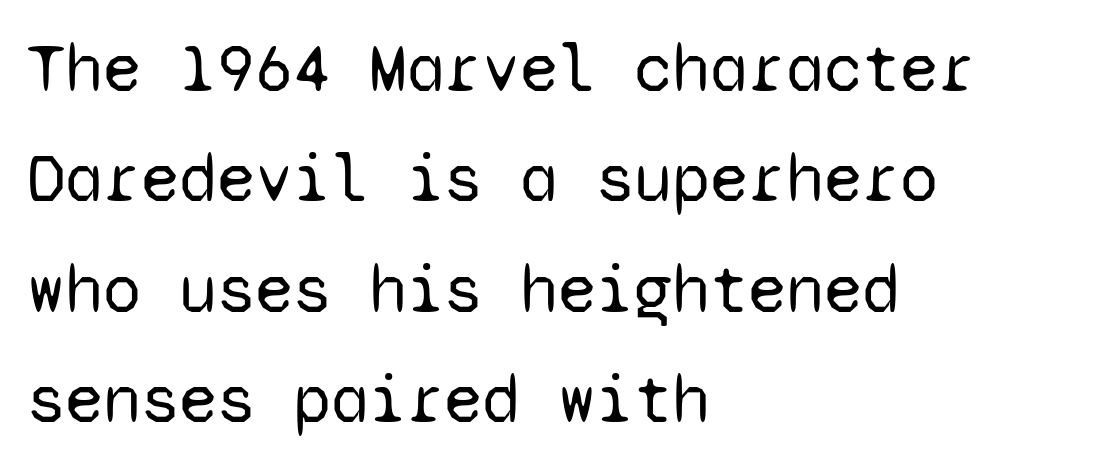
The text block is weighted toward the left margin, trailing off unevenly rightward. Posture: upright roman. The passage shown stacks its lines at a standard gap. Clear beneath every line of the passage.
